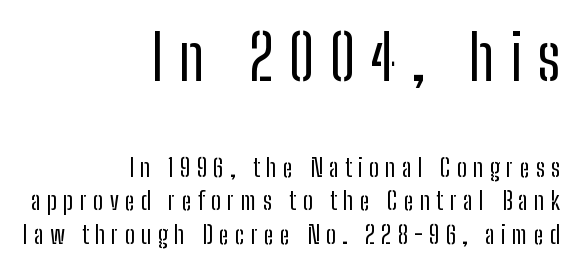
{"serif": "no", "italic": "no", "bold": "no", "weight": "regular", "width": "condensed", "stroke_contrast": "low", "x_height": "medium", "monospaced": "no", "underline": "no", "align": "right", "line_spacing": "normal", "line_spacing_ratio": 1.33, "letter_spacing": "wide", "letter_spacing_em": 0.25, "larger_block": "first", "size_ratio": 2.48, "glyph_px": 62}
